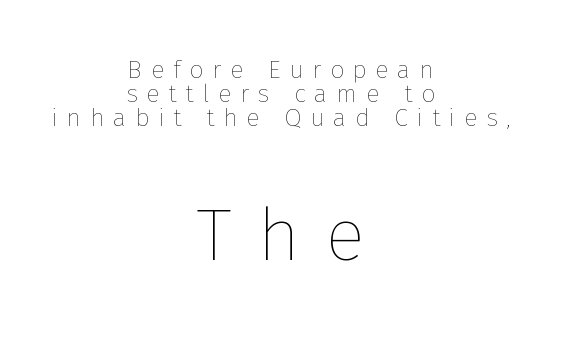
{"italic": "no", "bold": "no", "weight": "thin", "width": "normal", "stroke_contrast": "low", "x_height": "medium", "monospaced": "no", "underline": "no", "align": "center", "line_spacing": "tight", "line_spacing_ratio": 0.96, "letter_spacing": "wide", "letter_spacing_em": 0.35, "larger_block": "second", "size_ratio": 2.96, "glyph_px": 74}
